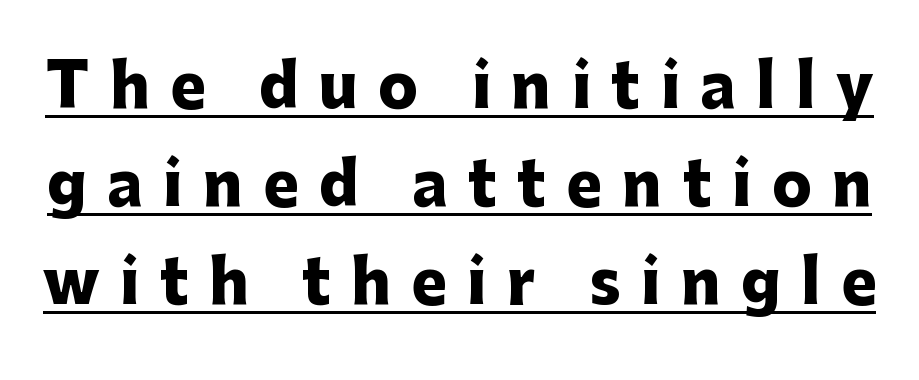
The image shows 59 px heavy sans-serif type, upright; set normal line spacing (1.66x), unusually wide letter spacing (+0.35 em), underlined; low stroke contrast and a medium x-height.
